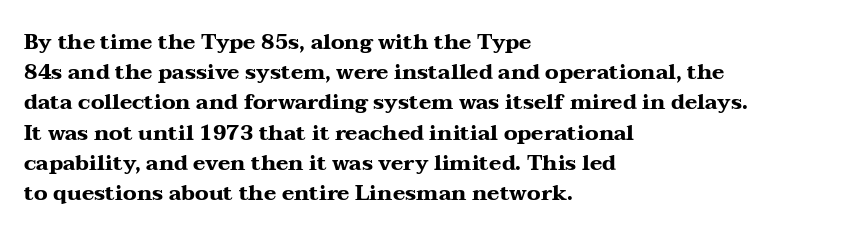
Emphasis by weight is at full strength: bold. Compared with typical body copy, the letter spacing here is the same. The passage shown is not underscored anywhere. Each new line begins a customary step beneath the previous one.
